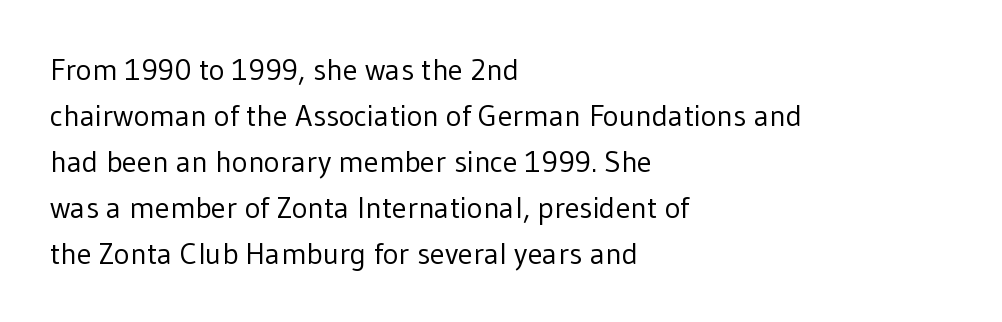
{"serif": "no", "italic": "no", "bold": "no", "weight": "regular", "width": "normal", "stroke_contrast": "low", "x_height": "medium", "monospaced": "no", "underline": "no", "align": "left", "line_spacing": "normal", "line_spacing_ratio": 1.53, "letter_spacing": "normal", "letter_spacing_em": 0.0, "glyph_px": 30}
